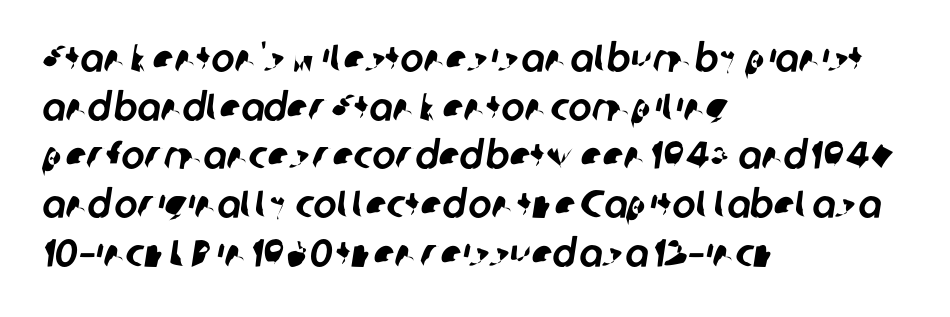
Q: Is the typeface a serif or a sans-serif typeface? A: Sans-serif.
Q: Is the text underlined? A: No.
Q: How is the paragraph aligned? A: Left-aligned.
Q: Is the spacing between letters normal or unusually wide? A: Normal.
Q: Is the spacing between lines tight, normal or loose? A: Normal.
Q: Width (condensed, normal, or wide)? A: Normal.
Q: Stroke contrast? A: Low.
Q: x-height? A: Medium.
Q: Monospaced? A: No.
